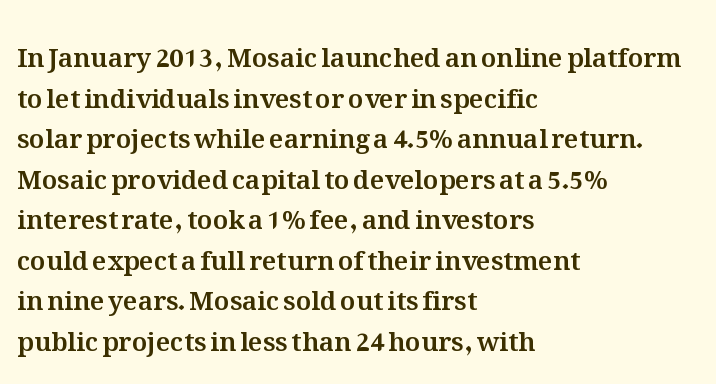
{"italic": "no", "underline": "no", "align": "left", "line_spacing": "normal", "line_spacing_ratio": 1.56, "letter_spacing": "normal", "letter_spacing_em": 0.0, "glyph_px": 26}
